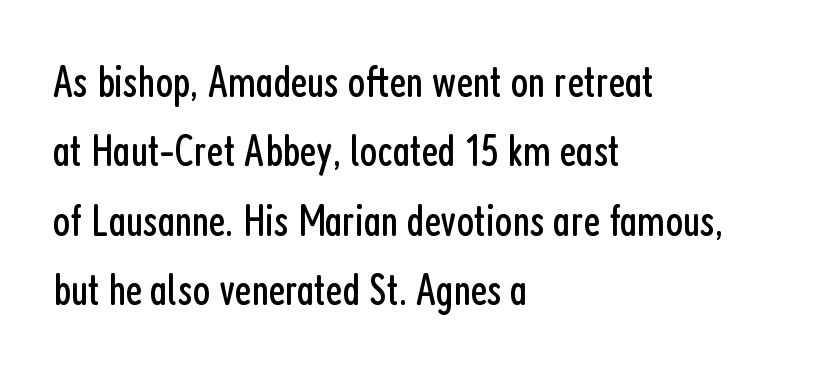
{"serif": "no", "italic": "no", "bold": "no", "weight": "regular", "width": "condensed", "stroke_contrast": "low", "x_height": "medium", "monospaced": "no", "underline": "no", "align": "left", "line_spacing": "normal", "line_spacing_ratio": 1.54, "letter_spacing": "normal", "letter_spacing_em": 0.0, "glyph_px": 45}
